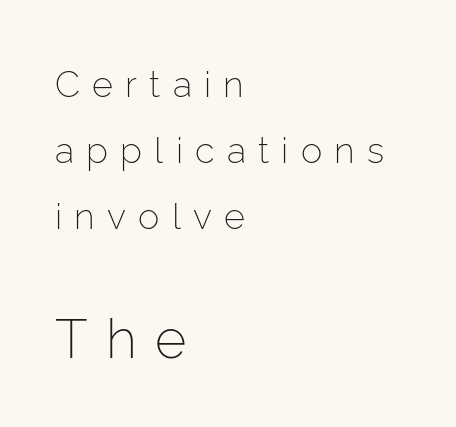
The image shows 54 px light sans-serif type, upright; set left-aligned, line spacing 1.83x, unusually wide letter spacing (+0.34 em), not underlined; the second (bottom) block is 1.5x larger; low stroke contrast and a medium x-height.
